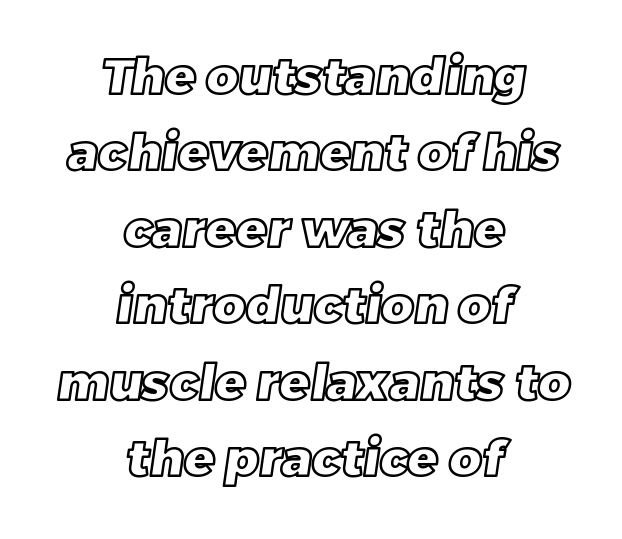
Plain, unruled lines of type. Compared with typical body copy, the letter spacing here is the same. The passage shown is typed in a proportional face where columns would drift. How would I describe the line gaps? Plain and ordinary.
